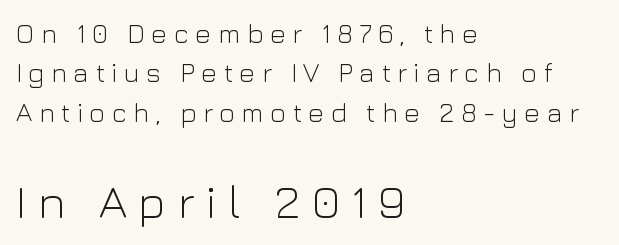
Q: Is the text bold? A: No.
Q: Is the text italic (slanted)? A: No, it is upright.
Q: Is the typeface a serif or a sans-serif typeface? A: Sans-serif.
Q: Is the text underlined? A: No.
Q: How is the paragraph aligned? A: Left-aligned.
Q: Is the spacing between letters normal or unusually wide? A: Unusually wide.
Q: Is the spacing between lines tight, normal or loose? A: Normal.
Q: Which block of text is set in a larger size, the first (top) or the second (bottom)? A: The second (bottom) one.
Q: Width (condensed, normal, or wide)? A: Normal.
Q: Stroke contrast? A: Low.
Q: x-height? A: Medium.
Q: Monospaced? A: No.
